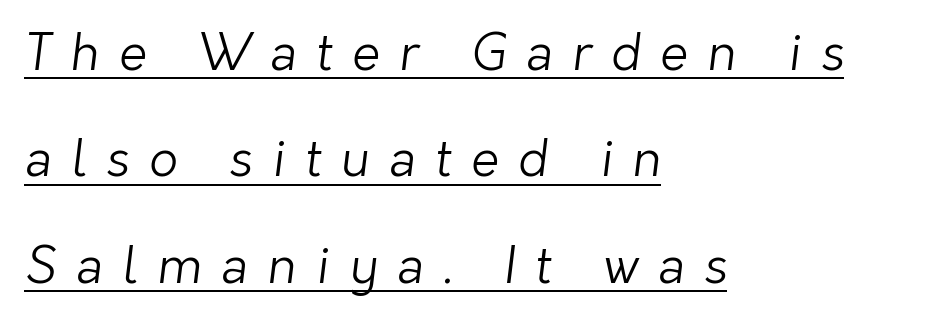
The specimen includes a rule beneath the text block's lines. Unbolded letterforms with no extra heft. In terms of letterspacing, this is a distinctly airy, spread setting. Does the copy run flush right? No — it runs flush left.
